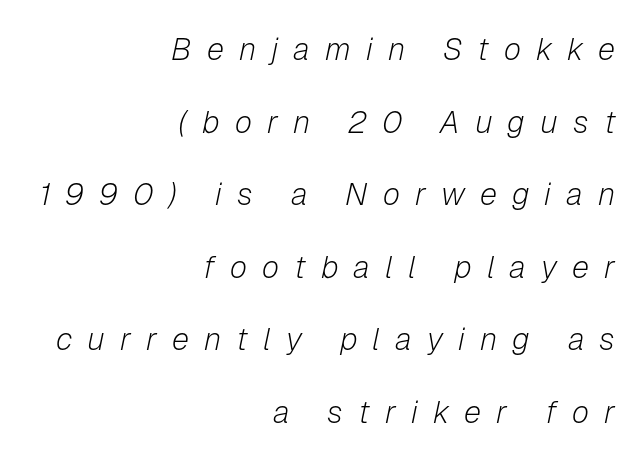
{"italic": "yes", "lean": "right", "slant_degrees": 12, "bold": "no", "weight": "light", "width": "normal", "stroke_contrast": "low", "x_height": "medium", "monospaced": "no", "underline": "no", "align": "right", "line_spacing": "loose", "line_spacing_ratio": 2.34, "letter_spacing": "wide", "letter_spacing_em": 0.49, "glyph_px": 31}
